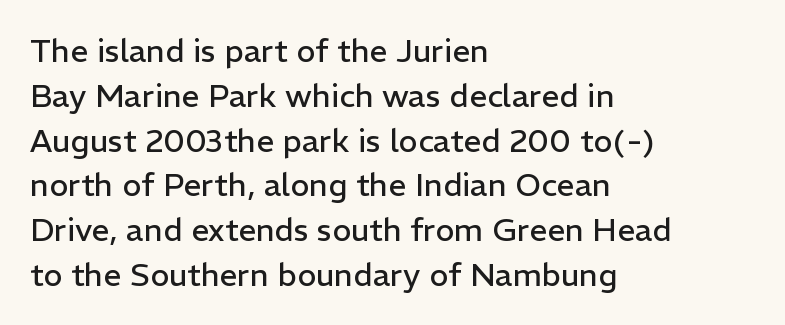
Do the characters align in a grid? No, the font is proportional. Leading matches the norm, producing a regular column. The ragged edge is on the right, which tells us the setting is flush left. Ink coverage per letter is moderate at most. Honestly, the letter spacing is just normal — you wouldn't notice it. Nope, no serifs anywhere on these letters.
